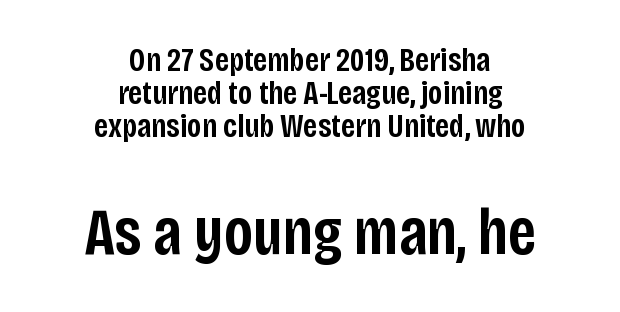
The image shows 66 px semibold, condensed sans-serif type, upright; set centered, tight line spacing (1.0x), normal letter spacing, not underlined; the second (bottom) block is 2.0x larger; low stroke contrast and a large x-height.
